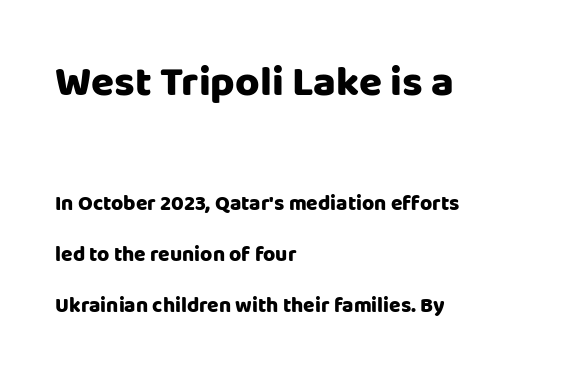
The image shows 42 px sans-serif type, upright; set left-aligned, loose line spacing (2.42x), normal letter spacing, not underlined; the first (top) block is 2.0x larger; low stroke contrast and a large x-height.
